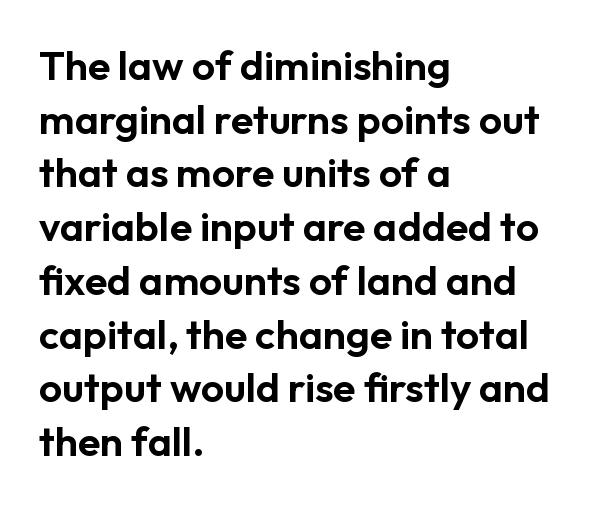
The image shows 41 px sans-serif type, upright; set left-aligned, normal line spacing (1.31x), normal letter spacing, not underlined; low stroke contrast and a medium x-height.
